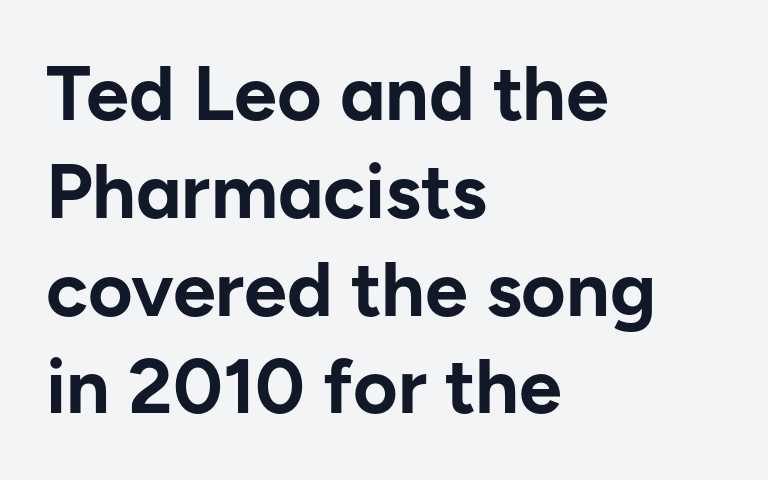
Q: Is the text bold? A: Yes.
Q: Is the text italic (slanted)? A: No, it is upright.
Q: Is the typeface a serif or a sans-serif typeface? A: Sans-serif.
Q: Is the text underlined? A: No.
Q: How is the paragraph aligned? A: Left-aligned.
Q: Is the spacing between letters normal or unusually wide? A: Normal.
Q: Is the spacing between lines tight, normal or loose? A: Normal.
Q: Width (condensed, normal, or wide)? A: Normal.
Q: Stroke contrast? A: Low.
Q: x-height? A: Medium.
Q: Monospaced? A: No.
